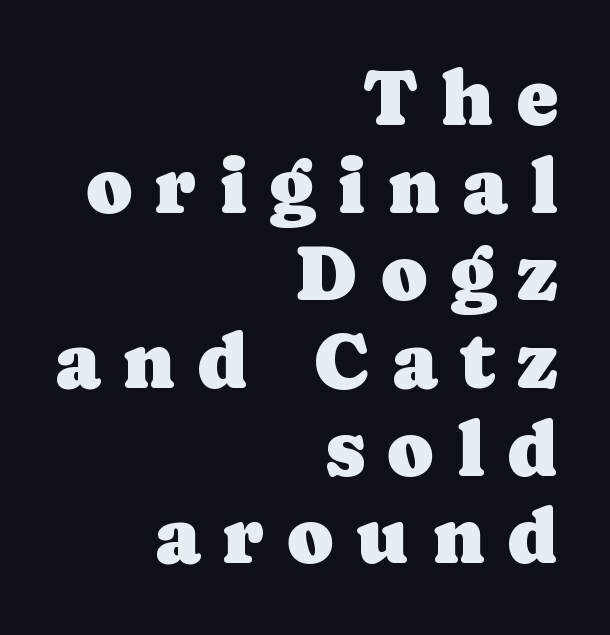
{"serif": "yes", "italic": "no", "width": "normal", "stroke_contrast": "low", "x_height": "medium", "monospaced": "no", "underline": "no", "align": "right", "line_spacing": "tight", "line_spacing_ratio": 1.11, "letter_spacing": "wide", "letter_spacing_em": 0.28, "glyph_px": 79}
